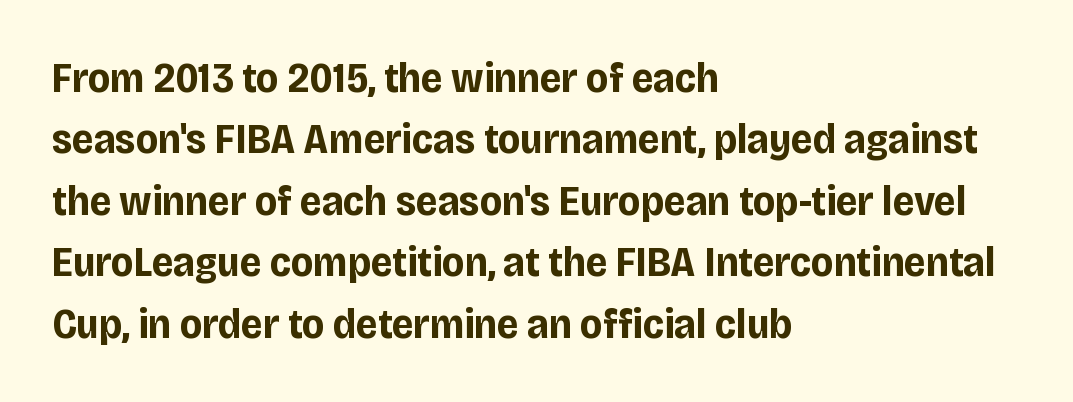
This is the regular roman posture of the typeface. A typesetter would call this zero additional tracking. Rows of type keep a routine distance in the vertical direction. Is this a fixed-width face? No — the glyphs have proportional, varying widths. Typographically, this falls in the sans-serif category.
